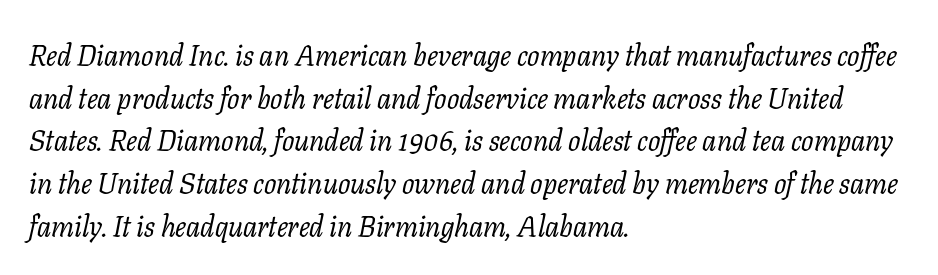
Q: Is the text bold? A: No.
Q: Is the text italic (slanted)? A: Yes, it leans right by about 11 degrees.
Q: Is the typeface a serif or a sans-serif typeface? A: Serif.
Q: Is the text underlined? A: No.
Q: How is the paragraph aligned? A: Left-aligned.
Q: Is the spacing between letters normal or unusually wide? A: Normal.
Q: Is the spacing between lines tight, normal or loose? A: Normal.
Q: Width (condensed, normal, or wide)? A: Normal.
Q: Stroke contrast? A: Low.
Q: x-height? A: Medium.
Q: Monospaced? A: No.
